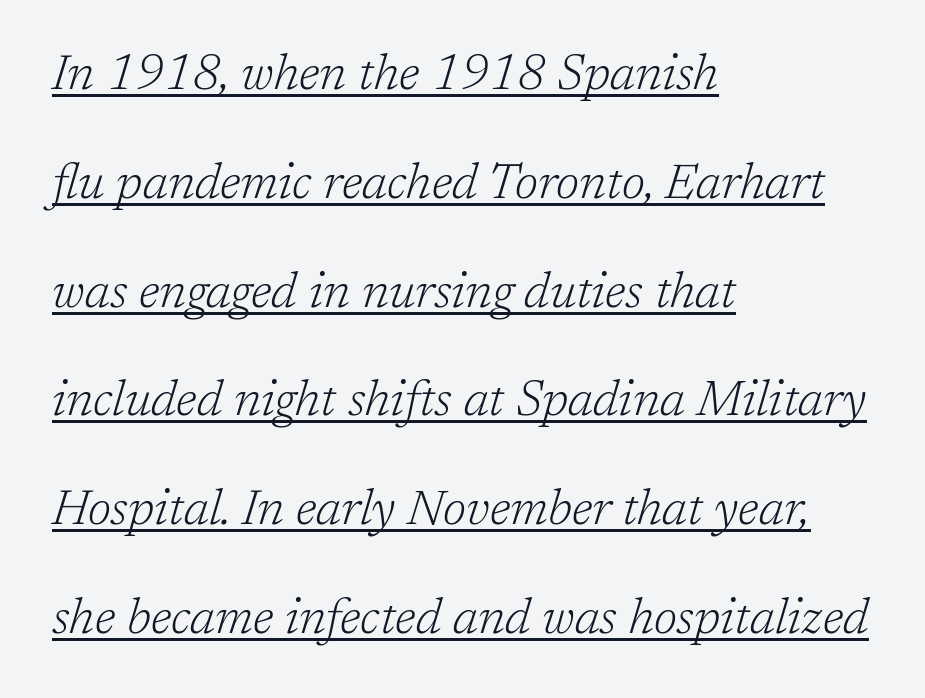
The passage is arranged the way most books set body copy — flush left. Observe the ordinary spacing: letters are neighbours, not strangers. Do the characters align in a grid? No, the font is proportional. Type style note: has serifs.
